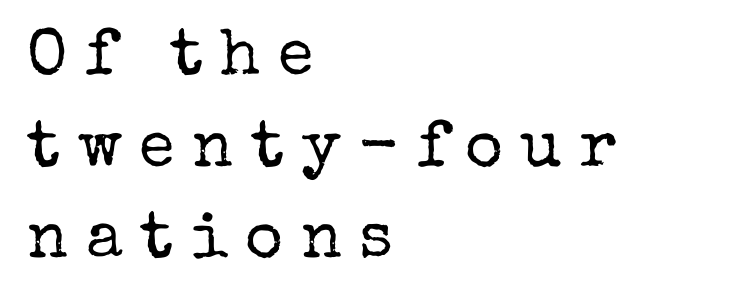
Yep, those are serifs on the letters. The baseline area is clear. The line texture is sparse and dotted thanks to wide tracking. Is this a fixed-width face? No — the glyphs have proportional, varying widths. The designer left line spacing at the default.
